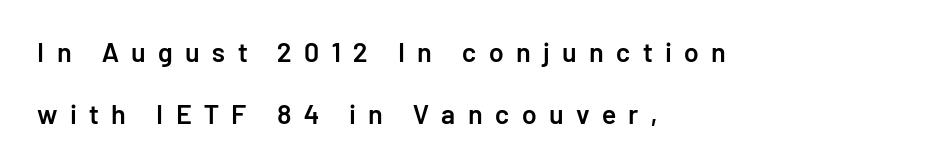
Q: Is the text bold? A: Semi-bold.
Q: Is the text italic (slanted)? A: No, it is upright.
Q: Is the text underlined? A: No.
Q: How is the paragraph aligned? A: Left-aligned.
Q: Is the spacing between letters normal or unusually wide? A: Unusually wide.
Q: Is the spacing between lines tight, normal or loose? A: Loose.
